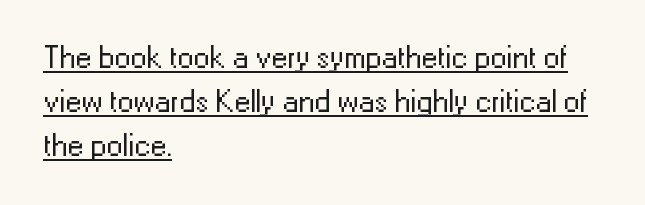
{"serif": "no", "italic": "no", "bold": "no", "weight": "regular", "width": "normal", "stroke_contrast": "low", "x_height": "medium", "monospaced": "no", "underline": "yes", "align": "left", "line_spacing": "normal", "line_spacing_ratio": 1.37, "letter_spacing": "normal", "letter_spacing_em": 0.0, "glyph_px": 32}
